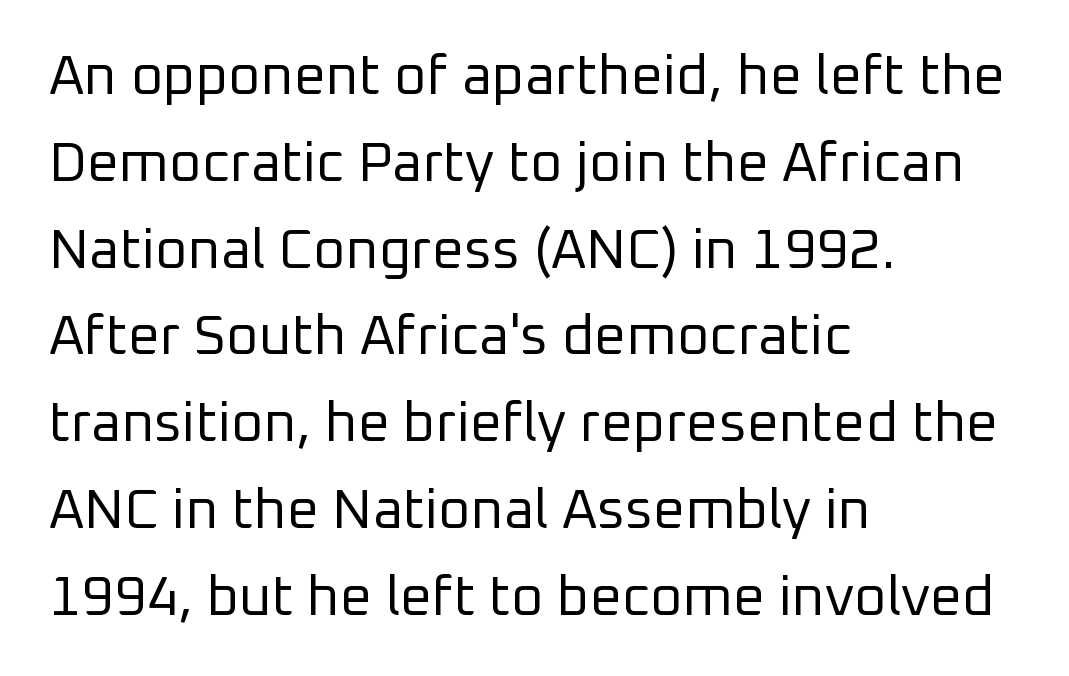
Rendered with straight, roman letterforms. Words appear dense and cohesive because spacing is normal. The space directly below the letters is spotless. The type family on display is of the sans-serif kind.
